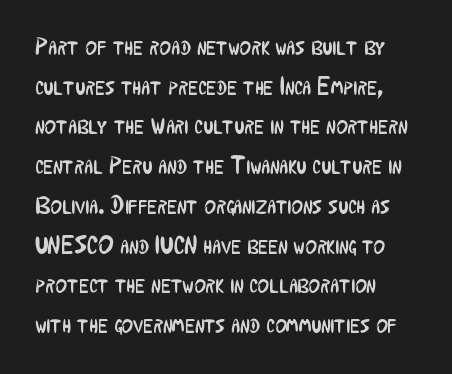
Q: Is the text bold? A: No.
Q: Is the text italic (slanted)? A: No, it is upright.
Q: Is the text underlined? A: No.
Q: How is the paragraph aligned? A: Left-aligned.
Q: Is the spacing between letters normal or unusually wide? A: Normal.
Q: Is the spacing between lines tight, normal or loose? A: Normal.
